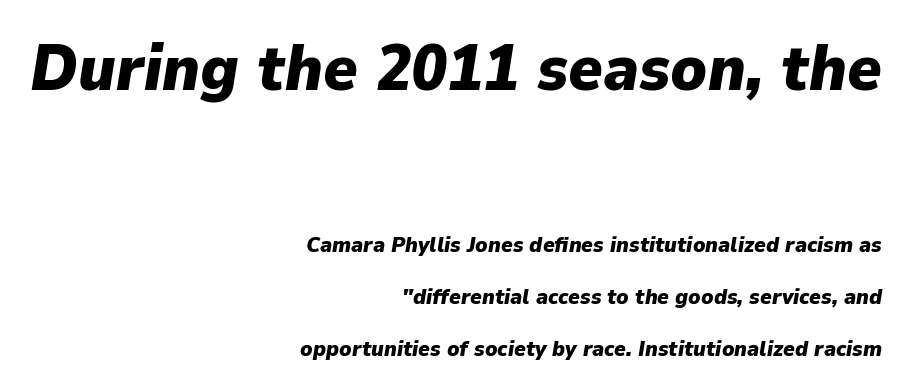
The baseline area is clear. Yep, that's italic — everything's leaning. In CSS terms this would be text-align: right. Vertically, the passage feels expansive, rows floating well apart.
